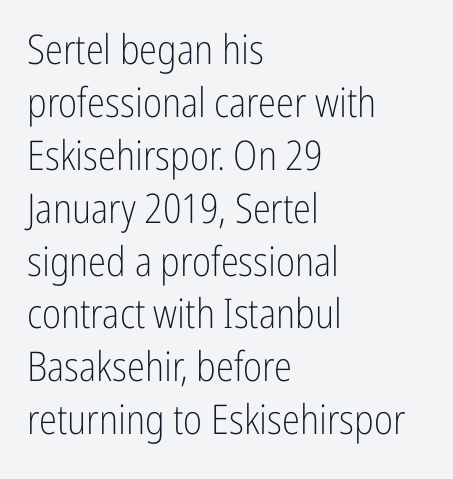
Q: Is the text bold? A: No.
Q: Is the text italic (slanted)? A: No, it is upright.
Q: Is the typeface a serif or a sans-serif typeface? A: Sans-serif.
Q: Is the text underlined? A: No.
Q: How is the paragraph aligned? A: Left-aligned.
Q: Is the spacing between letters normal or unusually wide? A: Normal.
Q: Is the spacing between lines tight, normal or loose? A: Normal.
Q: Width (condensed, normal, or wide)? A: Condensed.
Q: Stroke contrast? A: Low.
Q: x-height? A: Medium.
Q: Monospaced? A: No.
